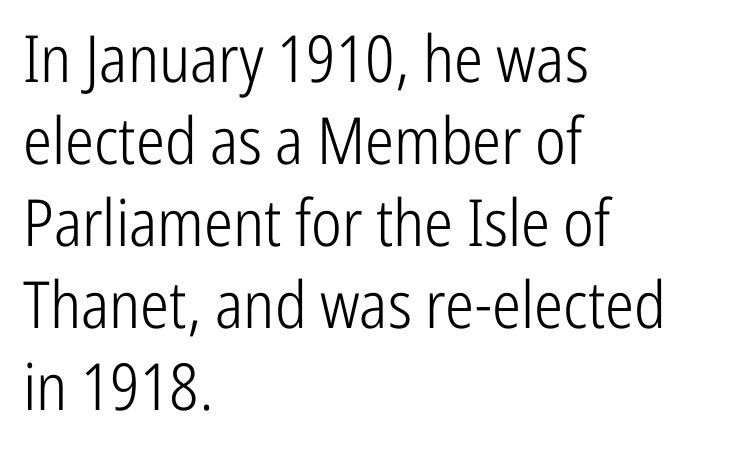
Examine the stroke ends and you'll find no serifs. A typesetter would call this proportional, since set widths differ per character. Clear beneath every line of the passage. The strokes are not fattened; the text isn't bold. If you drew a ruler down the left edge, every line would touch it. The type sits square on the baseline with zero lean.
